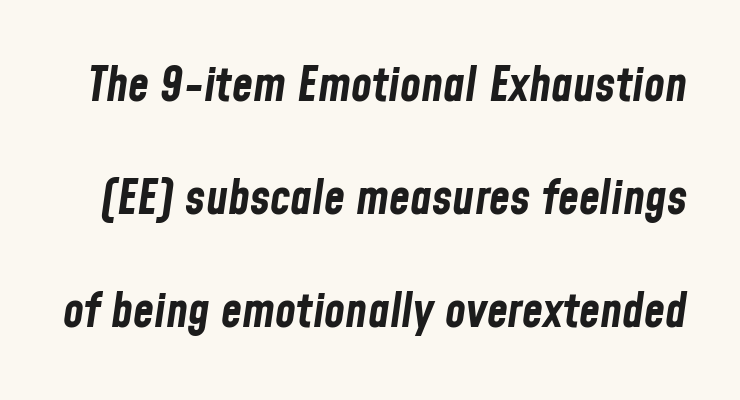
{"italic": "yes", "lean": "right", "slant_degrees": 8, "bold": "yes", "weight": "bold", "width": "condensed", "stroke_contrast": "low", "x_height": "medium", "monospaced": "no", "underline": "no", "line_spacing": "loose", "line_spacing_ratio": 2.35, "letter_spacing": "normal", "letter_spacing_em": 0.0, "glyph_px": 48}
